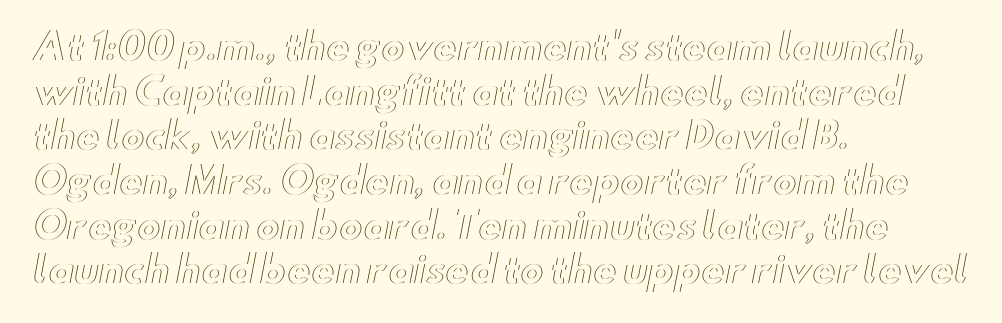
{"width": "wide", "x_height": "small", "monospaced": "no", "underline": "no", "align": "left", "line_spacing_ratio": 1.24, "letter_spacing": "normal", "letter_spacing_em": 0.0, "glyph_px": 36}
